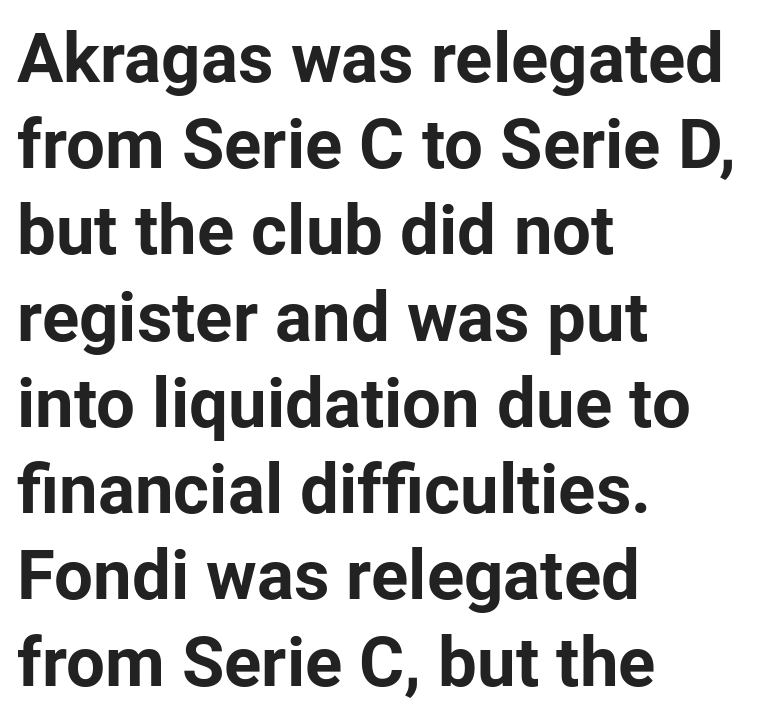
{"serif": "no", "italic": "no", "bold": "yes", "weight": "bold", "width": "normal", "stroke_contrast": "low", "x_height": "medium", "monospaced": "no", "underline": "no", "align": "left", "line_spacing": "normal", "line_spacing_ratio": 1.25, "letter_spacing": "normal", "letter_spacing_em": 0.0, "glyph_px": 69}
